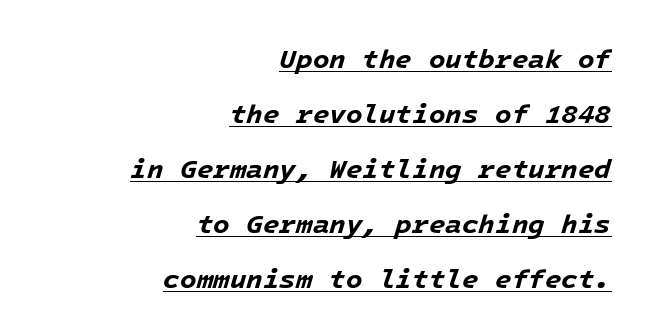
Q: Is the text bold? A: Yes.
Q: Is the text italic (slanted)? A: Yes, it leans right by about 16 degrees.
Q: Is the text underlined? A: Yes.
Q: How is the paragraph aligned? A: Right-aligned.
Q: Is the spacing between letters normal or unusually wide? A: Normal.
Q: Is the spacing between lines tight, normal or loose? A: Loose.
